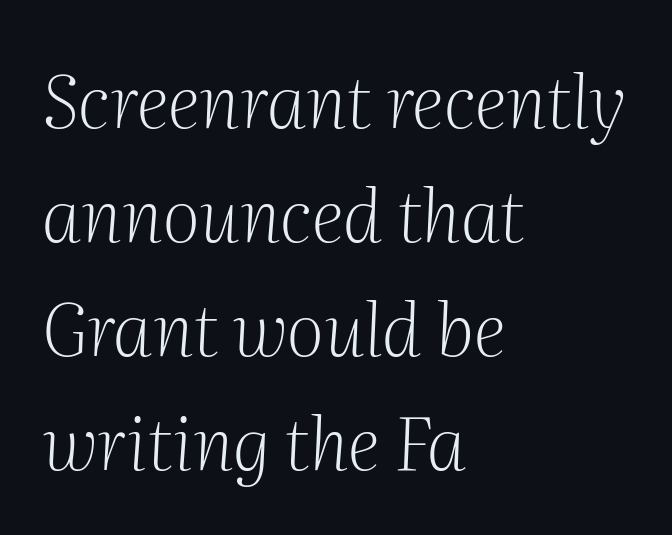
The strokes carry an ordinary text weight at most. The passage shown is not underscored anywhere. The letters sit at their default tracking, neither squeezed nor spread. Unlike a clean sans, this face finishes its strokes with serifs.
